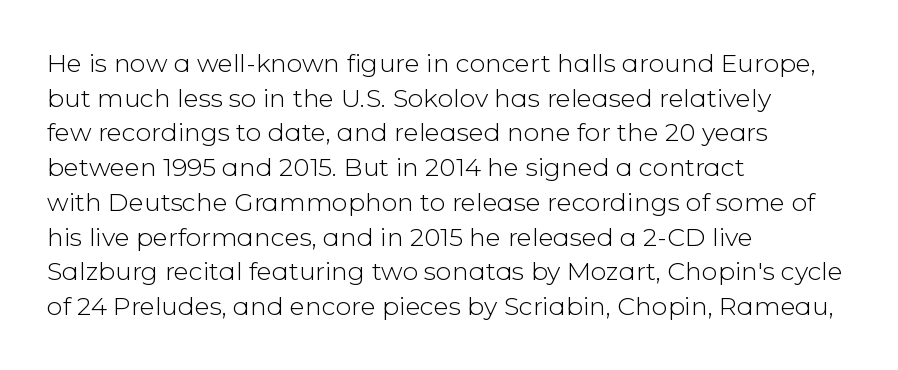
Q: Is the text bold? A: No.
Q: Is the text italic (slanted)? A: No, it is upright.
Q: Is the text underlined? A: No.
Q: How is the paragraph aligned? A: Left-aligned.
Q: Is the spacing between letters normal or unusually wide? A: Normal.
Q: Is the spacing between lines tight, normal or loose? A: Normal.
